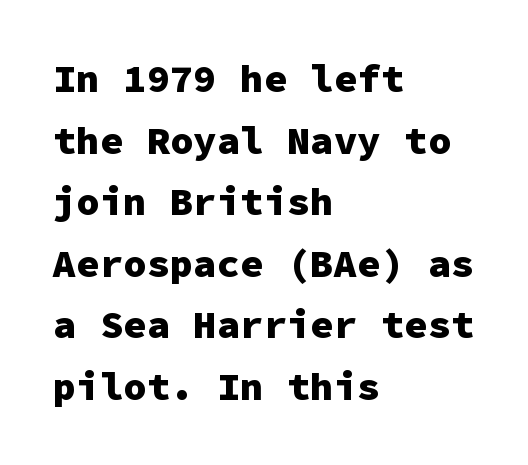
Q: Is the text bold? A: Yes.
Q: Is the text italic (slanted)? A: No, it is upright.
Q: Is the typeface a serif or a sans-serif typeface? A: Sans-serif.
Q: Is the text underlined? A: No.
Q: How is the paragraph aligned? A: Left-aligned.
Q: Is the spacing between letters normal or unusually wide? A: Normal.
Q: Is the spacing between lines tight, normal or loose? A: Normal.
Q: Width (condensed, normal, or wide)? A: Normal.
Q: Stroke contrast? A: Low.
Q: x-height? A: Medium.
Q: Monospaced? A: Yes.
